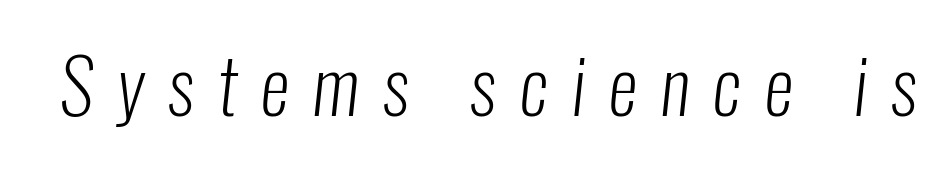
{"serif": "no", "bold": "no", "weight": "light", "width": "condensed", "stroke_contrast": "low", "x_height": "medium", "monospaced": "no", "underline": "no", "letter_spacing": "wide", "letter_spacing_em": 0.31, "glyph_px": 75}
